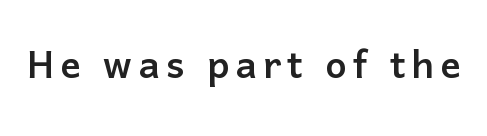
You could not count columns in this text — the font is proportionally spaced. Underline: absent. The lettering holds an erect, upright posture throughout. The type family on display is of the sans-serif kind.
